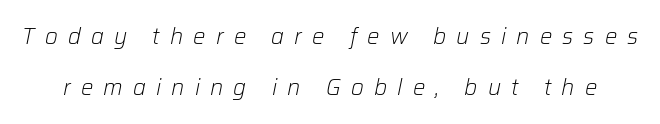
{"italic": "yes", "lean": "right", "slant_degrees": 12, "bold": "no", "underline": "no", "line_spacing": "loose", "line_spacing_ratio": 2.3, "letter_spacing": "wide", "letter_spacing_em": 0.46, "glyph_px": 22}
